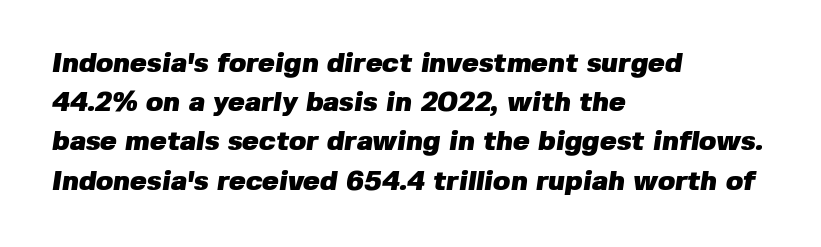
You could not count columns in this text — the font is proportionally spaced. The passage shown is typeset with a sans-serif family. Pretty heavy lettering here — definitely bold. The baseline area is clear. Each line starts at the same left margin while the right side varies.
